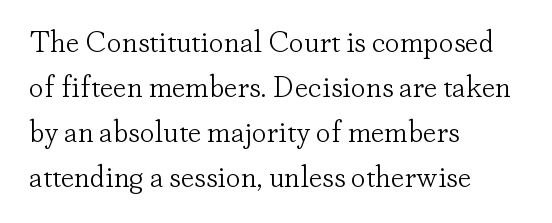
Q: Is the text bold? A: No.
Q: Is the text italic (slanted)? A: No, it is upright.
Q: Is the typeface a serif or a sans-serif typeface? A: Serif.
Q: Is the text underlined? A: No.
Q: How is the paragraph aligned? A: Left-aligned.
Q: Is the spacing between letters normal or unusually wide? A: Normal.
Q: Is the spacing between lines tight, normal or loose? A: Normal.
Q: Width (condensed, normal, or wide)? A: Normal.
Q: Stroke contrast? A: Low.
Q: x-height? A: Small.
Q: Monospaced? A: No.
